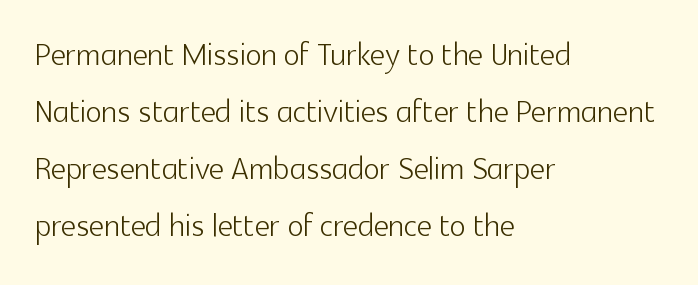
The font sits on the lighter half of the weight spectrum, regular included. Spacing between characters is what you'd get straight out of the box. Is this a sans? Yes — the strokes have no serifs. Plain, unruled lines of type. The rendering uses natural spacing where letterforms have individual widths.
